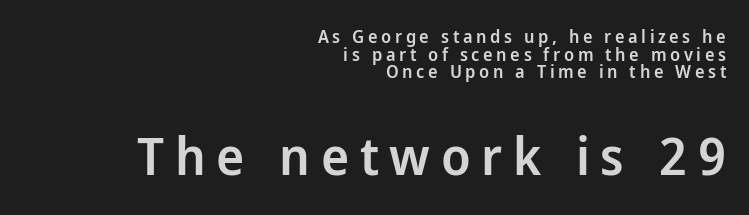
The more generous point size was reserved for the lower chunk. The letters stand upright; this is a roman face. Each letter's strokes conclude bluntly, with no projecting serifs. Its strokes are somewhat broadened, the hallmark of semibold type. The space directly below the letters is spotless. This rendering widens character spacing well past its baseline value.
